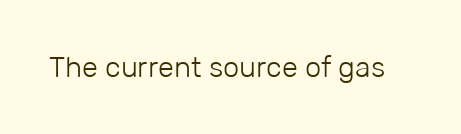
Q: Is the text bold? A: No.
Q: Is the text italic (slanted)? A: No, it is upright.
Q: Is the typeface a serif or a sans-serif typeface? A: Sans-serif.
Q: Is the text underlined? A: No.
Q: Is the spacing between letters normal or unusually wide? A: Normal.
Q: Width (condensed, normal, or wide)? A: Normal.
Q: Stroke contrast? A: Low.
Q: x-height? A: Medium.
Q: Monospaced? A: No.
